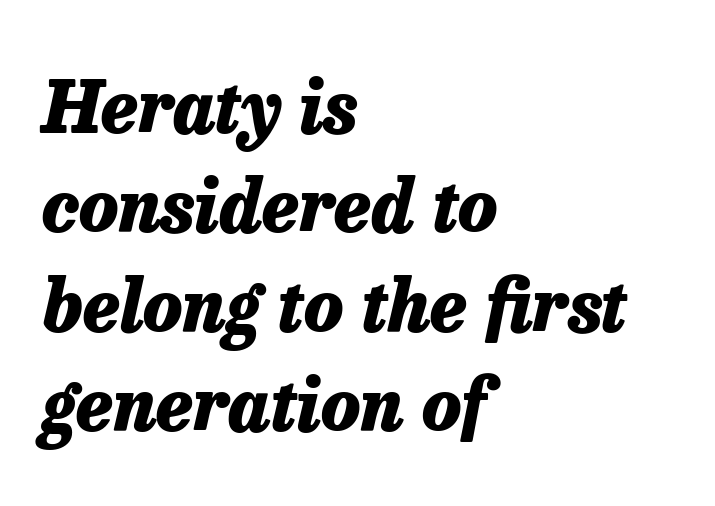
A normal amount of white space separates one row of letters from the next. Italic? Definitely — the glyphs are oblique. Character widths vary here, with narrow letters taking less room than wide ones. Reading down the block, your eye returns to a fixed left position each line. Decoration check: the copy has no underline. I'd describe the lettering as bold — thick and assertive.
